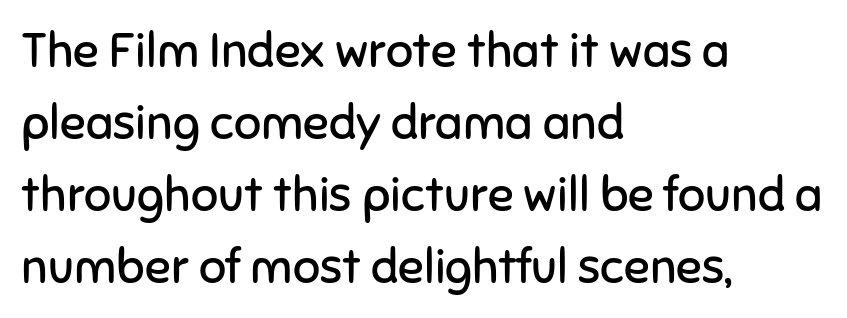
{"serif": "no", "italic": "no", "bold": "no", "weight": "regular", "width": "normal", "stroke_contrast": "low", "x_height": "medium", "monospaced": "no", "underline": "no", "align": "left", "line_spacing": "normal", "line_spacing_ratio": 1.5, "letter_spacing": "normal", "letter_spacing_em": 0.0, "glyph_px": 48}
